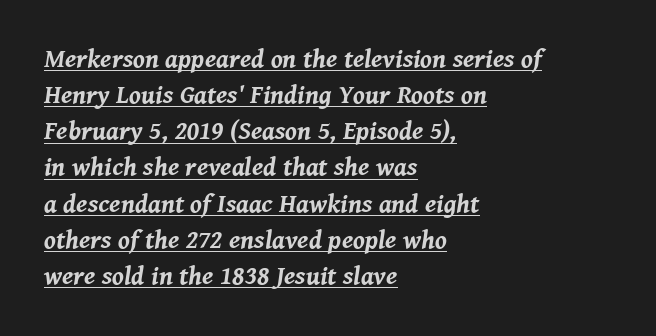
{"italic": "yes", "lean": "right", "slant_degrees": 8, "bold": "yes", "underline": "yes", "align": "left", "line_spacing": "normal", "line_spacing_ratio": 1.39, "letter_spacing": "normal", "letter_spacing_em": 0.0, "glyph_px": 26}
